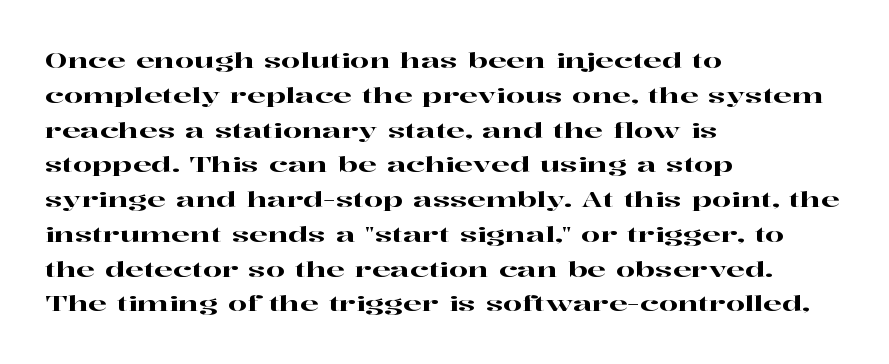
The letters stand straight up with perfectly vertical stems. The strip under each line holds only bare page. Each new line begins a customary step beneath the previous one. Inter-character spacing is left at the font's built-in metrics. The paragraph shown leans on its left margin.
